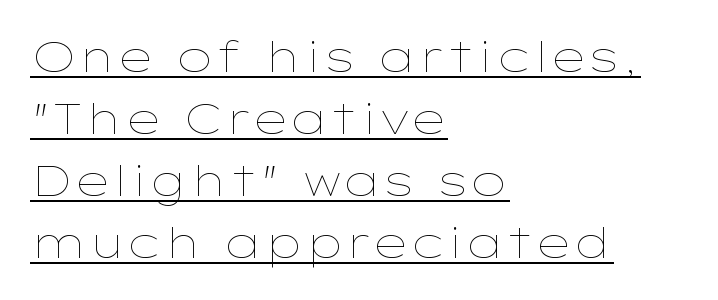
Q: Is the text bold? A: No.
Q: Is the text italic (slanted)? A: No, it is upright.
Q: Is the text underlined? A: Yes.
Q: How is the paragraph aligned? A: Left-aligned.
Q: Is the spacing between letters normal or unusually wide? A: Normal.
Q: Is the spacing between lines tight, normal or loose? A: Normal.
Q: Width (condensed, normal, or wide)? A: Wide.
Q: Stroke contrast? A: Low.
Q: x-height? A: Medium.
Q: Monospaced? A: No.
